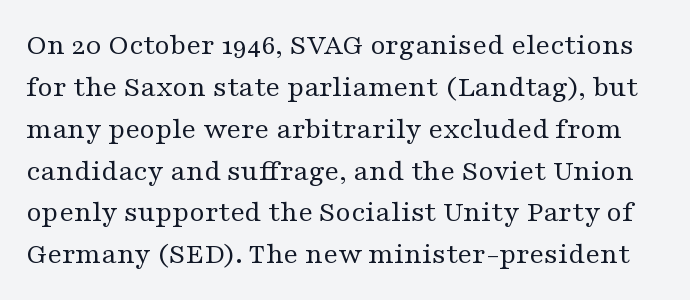
{"serif": "yes", "italic": "no", "bold": "no", "weight": "regular", "width": "wide", "stroke_contrast": "medium", "x_height": "medium", "monospaced": "no", "underline": "no", "line_spacing": "normal", "line_spacing_ratio": 1.35, "letter_spacing": "normal", "letter_spacing_em": 0.0, "glyph_px": 31}
